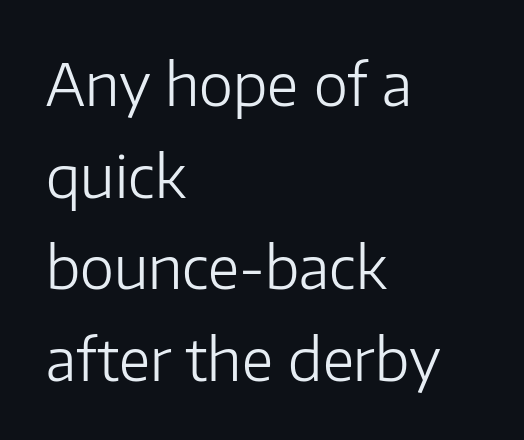
The image shows 58 px light sans-serif type, upright; set left-aligned, normal line spacing (1.58x), normal letter spacing, not underlined; low stroke contrast and a medium x-height.
